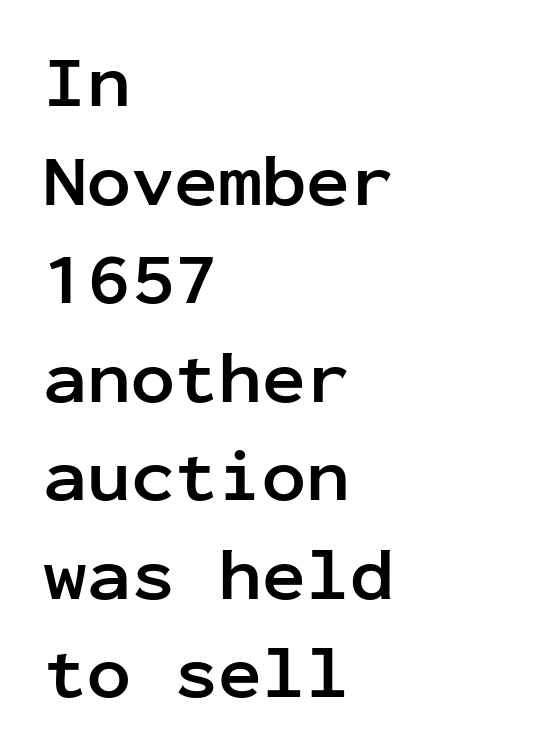
Honestly, the row spacing looks completely unremarkable. Observe the ordinary spacing: letters are neighbours, not strangers. The letters march in equal steps, a hallmark of fixed-pitch type. The letters carry no serifs — their stems end cleanly without finishing strokes.
